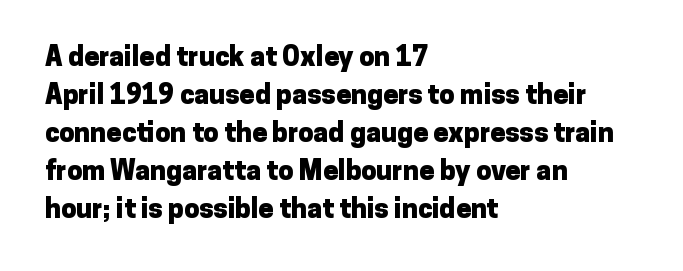
The image shows 27 px bold type, upright; set left-aligned, normal line spacing (1.41x), normal letter spacing, not underlined.
